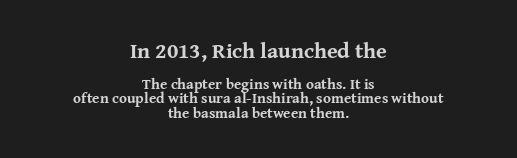
The image shows 22 px bold type, upright; set centered, tight line spacing (0.97x), normal letter spacing, not underlined; the first (top) block is 1.47x larger.
